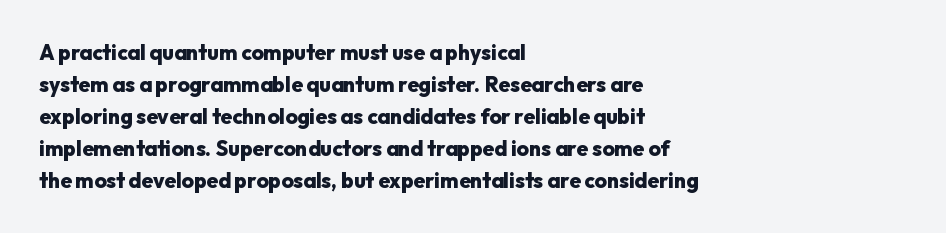
The image shows 21 px bold type, upright; set left-aligned, normal line spacing (1.52x), normal letter spacing, not underlined.
